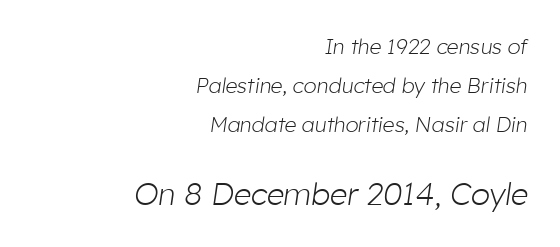
The image shows 31 px light type, italic (leaning right); set right-aligned, line spacing 1.85x, normal letter spacing, not underlined; the second (bottom) block is 1.48x larger; low stroke contrast and a medium x-height.
